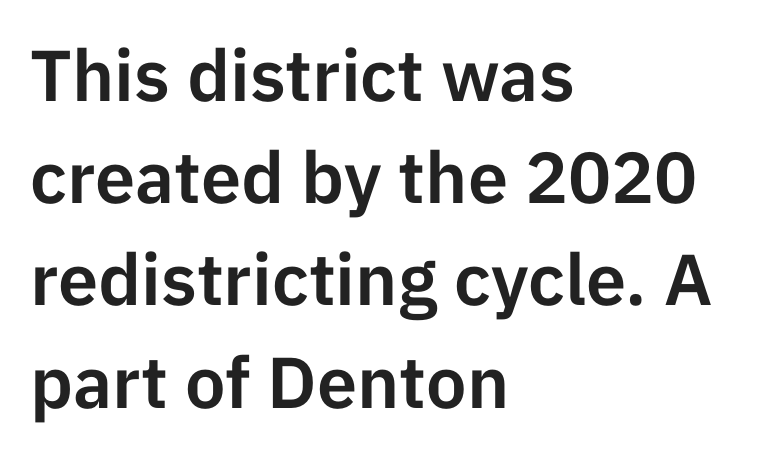
Italic: no, the glyphs are upright roman. The horizontal fit of the characters is conventional and even. Teacher's note: observe the even left margin — that is flush-left alignment. The rendering uses a moderate line-height, typical for paragraphs.
